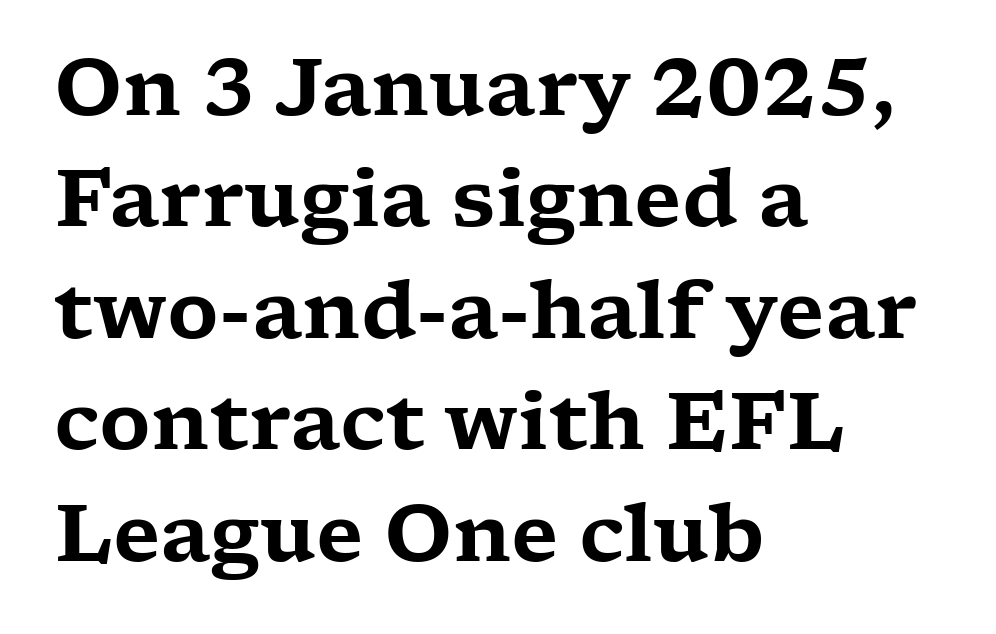
The image shows 79 px wide serif type, upright; set left-aligned, normal line spacing (1.41x), normal letter spacing, not underlined; low stroke contrast and a medium x-height.
